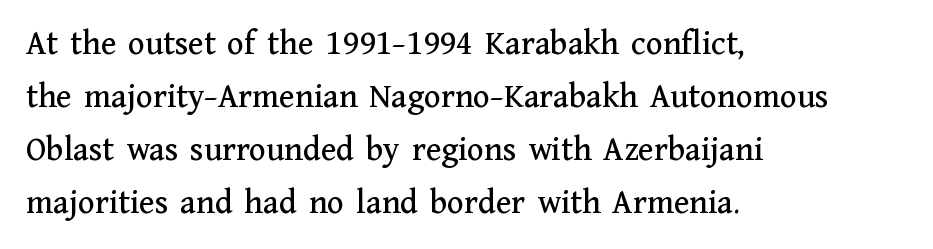
{"serif": "yes", "italic": "no", "width": "normal", "stroke_contrast": "medium", "x_height": "medium", "monospaced": "no", "underline": "no", "align": "left", "line_spacing": "normal", "line_spacing_ratio": 1.51, "letter_spacing": "normal", "letter_spacing_em": 0.0, "glyph_px": 35}
